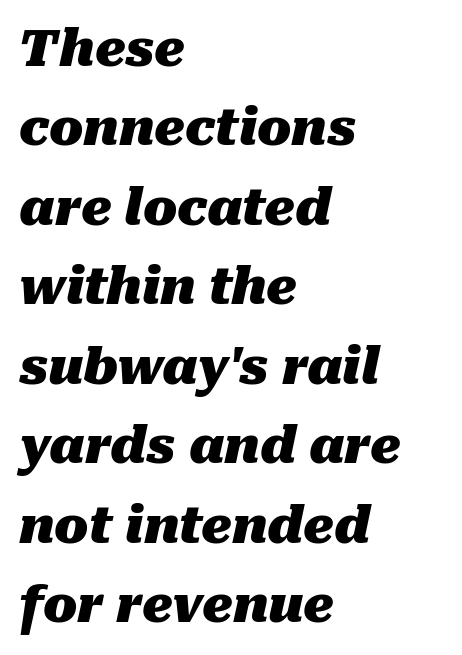
Q: Is the text bold? A: Yes.
Q: Is the text italic (slanted)? A: Yes, it leans right by about 10 degrees.
Q: Is the text underlined? A: No.
Q: How is the paragraph aligned? A: Left-aligned.
Q: Is the spacing between letters normal or unusually wide? A: Normal.
Q: Is the spacing between lines tight, normal or loose? A: Normal.
Q: Width (condensed, normal, or wide)? A: Normal.
Q: Stroke contrast? A: Medium.
Q: x-height? A: Medium.
Q: Monospaced? A: No.
